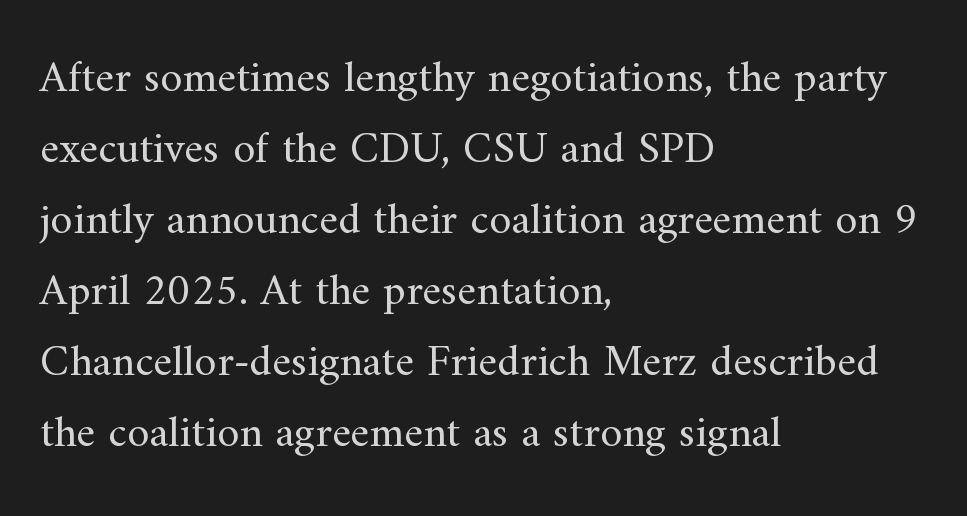
The image shows 45 px regular-weight serif type, upright; set left-aligned, normal line spacing (1.58x), normal letter spacing, not underlined; medium stroke contrast and a small x-height.
